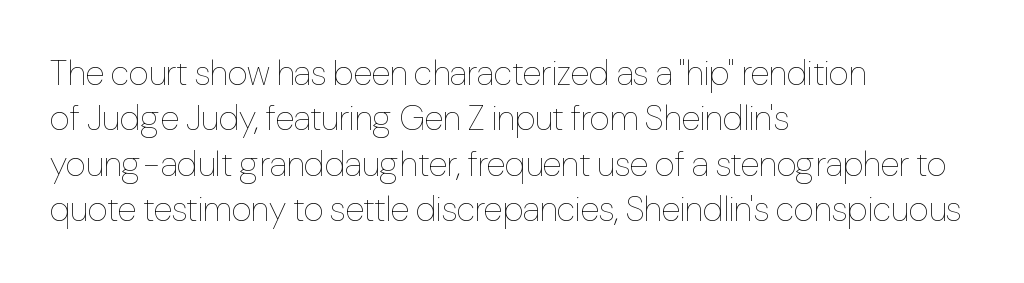
Q: Is the text bold? A: No.
Q: Is the text italic (slanted)? A: No, it is upright.
Q: Is the text underlined? A: No.
Q: How is the paragraph aligned? A: Left-aligned.
Q: Is the spacing between letters normal or unusually wide? A: Normal.
Q: Is the spacing between lines tight, normal or loose? A: Normal.
Q: Width (condensed, normal, or wide)? A: Condensed.
Q: Stroke contrast? A: Low.
Q: x-height? A: Medium.
Q: Monospaced? A: No.
